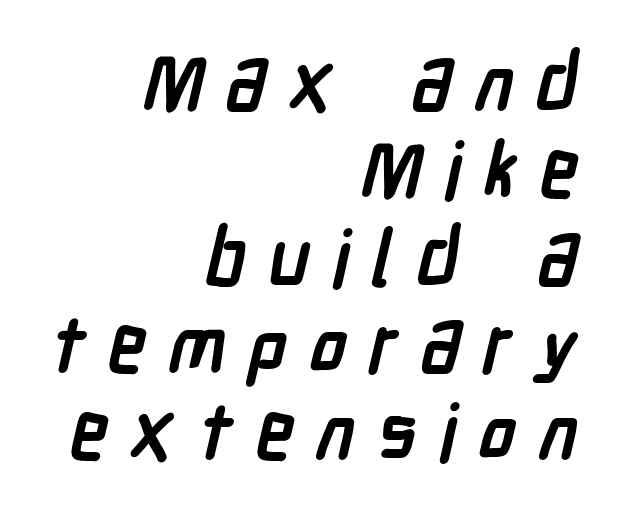
Q: Is the text bold? A: Yes.
Q: Is the typeface a serif or a sans-serif typeface? A: Sans-serif.
Q: Is the text underlined? A: No.
Q: How is the paragraph aligned? A: Right-aligned.
Q: Is the spacing between letters normal or unusually wide? A: Unusually wide.
Q: Is the spacing between lines tight, normal or loose? A: Tight.
Q: Width (condensed, normal, or wide)? A: Condensed.
Q: Stroke contrast? A: Low.
Q: x-height? A: Medium.
Q: Monospaced? A: No.
